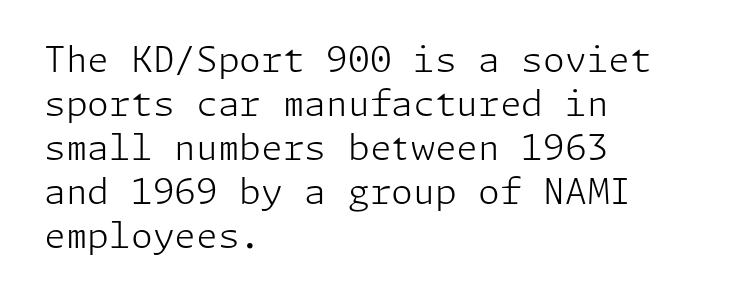
{"serif": "no", "italic": "no", "bold": "no", "weight": "light", "width": "normal", "stroke_contrast": "low", "x_height": "medium", "underline": "no", "align": "left", "line_spacing": "normal", "line_spacing_ratio": 1.26, "letter_spacing": "normal", "letter_spacing_em": 0.0, "glyph_px": 35}
